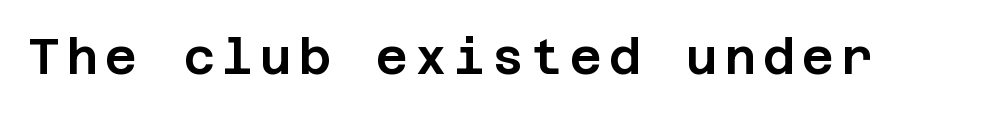
{"serif": "no", "italic": "no", "width": "normal", "stroke_contrast": "low", "x_height": "large", "underline": "no", "glyph_px": 49}
